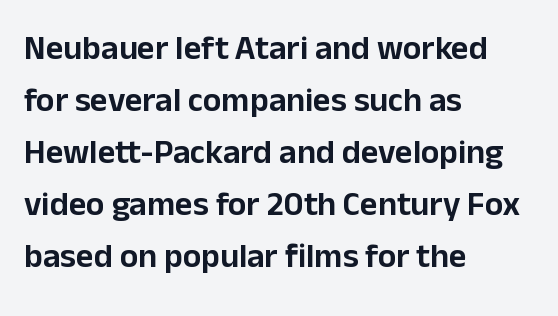
{"serif": "no", "italic": "no", "width": "normal", "stroke_contrast": "low", "x_height": "medium", "monospaced": "no", "underline": "no", "align": "left", "line_spacing": "normal", "line_spacing_ratio": 1.53, "letter_spacing": "normal", "letter_spacing_em": 0.0, "glyph_px": 34}
